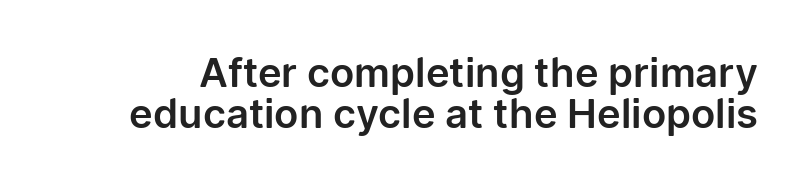
The image shows 40 px sans-serif type, upright; set tight line spacing (1.02x), normal letter spacing, not underlined; low stroke contrast and a medium x-height.
